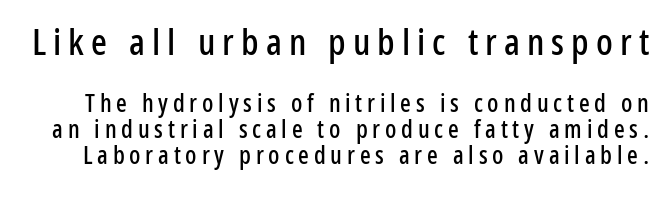
The image shows 37 px condensed sans-serif type, upright; set tight line spacing (1.04x), not underlined; the first (top) block is 1.48x larger; low stroke contrast and a medium x-height.
